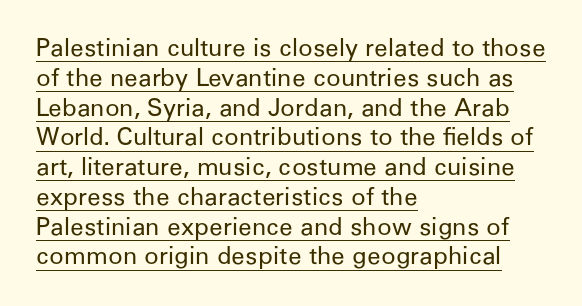
Each line starts at the same left margin while the right side varies. The characters are drawn with everyday or finer stroke widths. Posture: vertical. These lines keep a tight, regular rhythm from letter to letter. Underlined type.
